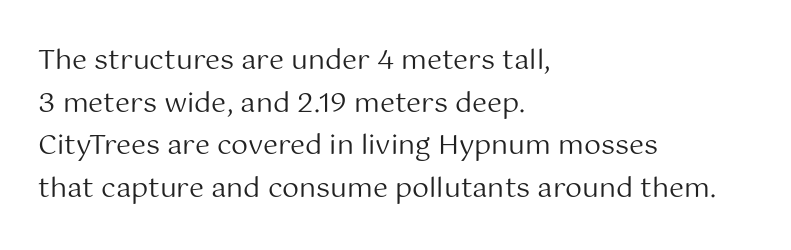
Q: Is the text bold? A: No.
Q: Is the text italic (slanted)? A: No, it is upright.
Q: Is the text underlined? A: No.
Q: How is the paragraph aligned? A: Left-aligned.
Q: Is the spacing between letters normal or unusually wide? A: Normal.
Q: Is the spacing between lines tight, normal or loose? A: Normal.
